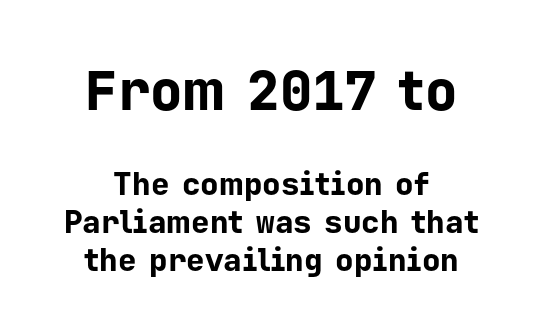
The image shows 54 px bold sans-serif type, upright, monospaced; set centered, line spacing 1.22x, normal letter spacing, not underlined; the first (top) block is 1.74x larger; low stroke contrast and a medium x-height.
